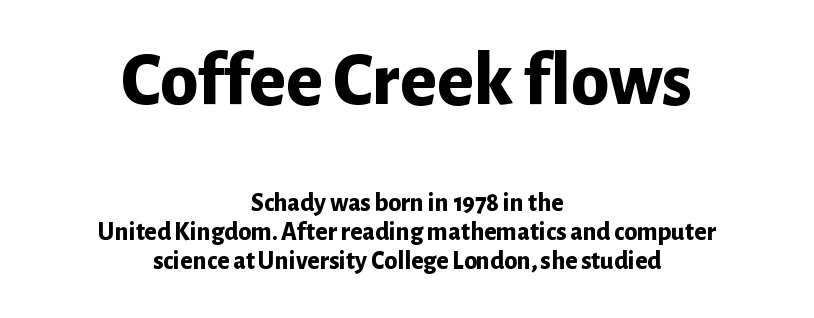
{"serif": "no", "italic": "no", "bold": "yes", "weight": "bold", "width": "normal", "stroke_contrast": "low", "x_height": "medium", "monospaced": "no", "underline": "no", "align": "center", "line_spacing": "tight", "line_spacing_ratio": 1.12, "letter_spacing": "normal", "letter_spacing_em": 0.0, "larger_block": "first", "size_ratio": 2.96, "glyph_px": 77}
